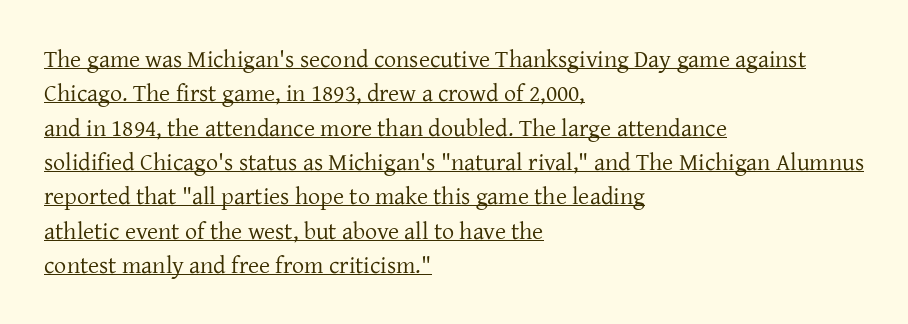
The image shows 24 px text type, upright; set left-aligned, normal line spacing (1.43x), normal letter spacing, underlined.
